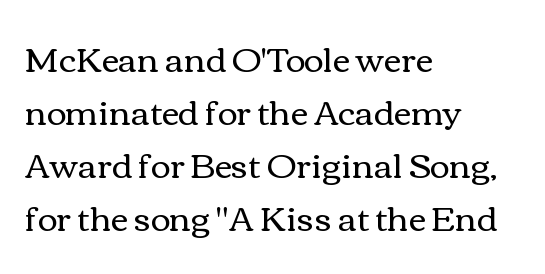
The image shows 34 px regular-weight, wide type, upright; set left-aligned, normal line spacing (1.56x), normal letter spacing, not underlined; medium stroke contrast and a medium x-height.
